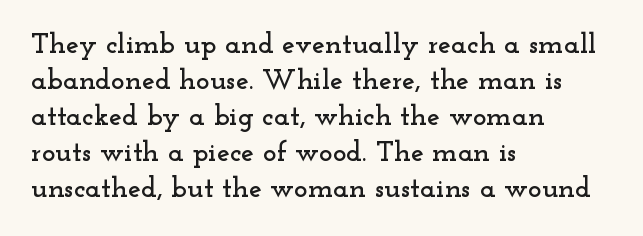
Spacing verdict: proportional, widths tailored to each character. A classic flush-left, rag-right setting is used for this passage. The baseline area is clear. Default kerning and tracking; the words read as compact shapes. The lettering holds an erect, upright posture throughout.
